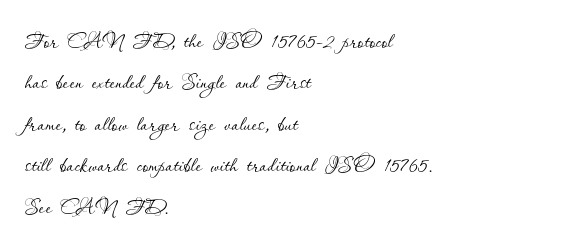
Q: Is the text bold? A: No.
Q: Is the text italic (slanted)? A: Yes.
Q: Is the text underlined? A: No.
Q: How is the paragraph aligned? A: Left-aligned.
Q: Is the spacing between letters normal or unusually wide? A: Normal.
Q: Is the spacing between lines tight, normal or loose? A: Normal.
Q: Width (condensed, normal, or wide)? A: Normal.
Q: Stroke contrast? A: Low.
Q: x-height? A: Small.
Q: Monospaced? A: No.
